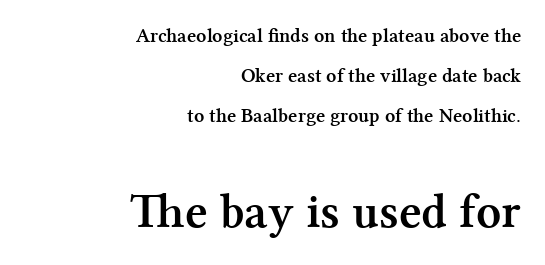
{"serif": "yes", "italic": "no", "bold": "yes", "weight": "semibold", "width": "normal", "stroke_contrast": "medium", "x_height": "medium", "monospaced": "no", "underline": "no", "align": "right", "line_spacing": "loose", "line_spacing_ratio": 2.0, "letter_spacing": "normal", "letter_spacing_em": 0.0, "larger_block": "second", "size_ratio": 2.45, "glyph_px": 49}
